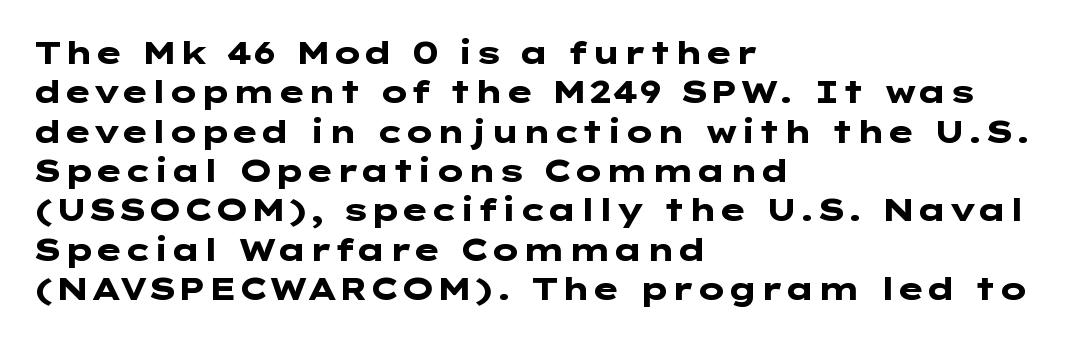
The image shows 31 px heavy, wide sans-serif type, upright; set left-aligned, normal line spacing (1.27x), normal letter spacing, not underlined; low stroke contrast and a medium x-height.
